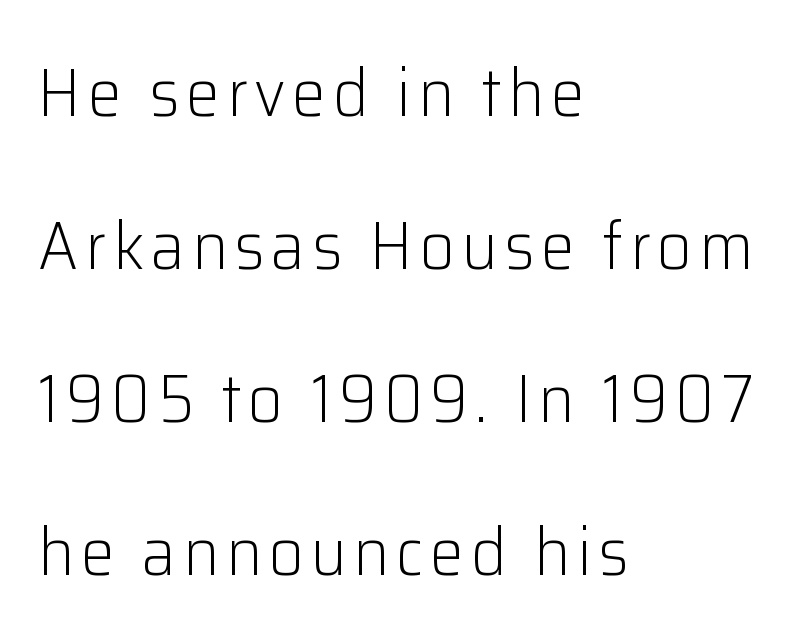
Q: Is the text bold? A: No.
Q: Is the text italic (slanted)? A: No, it is upright.
Q: Is the typeface a serif or a sans-serif typeface? A: Sans-serif.
Q: Is the text underlined? A: No.
Q: How is the paragraph aligned? A: Left-aligned.
Q: Is the spacing between lines tight, normal or loose? A: Loose.
Q: Width (condensed, normal, or wide)? A: Normal.
Q: Stroke contrast? A: Low.
Q: x-height? A: Medium.
Q: Monospaced? A: No.
